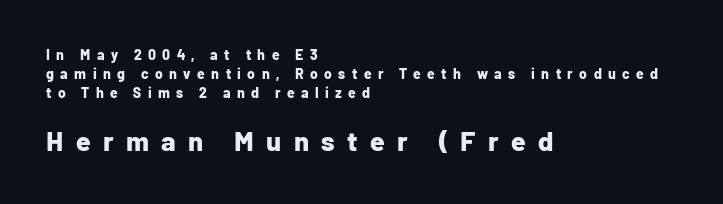
The image shows 27 px bold type, upright; set left-aligned, normal line spacing (1.35x), unusually wide letter spacing (+0.46 em), not underlined; the second (bottom) block is 1.93x larger.
